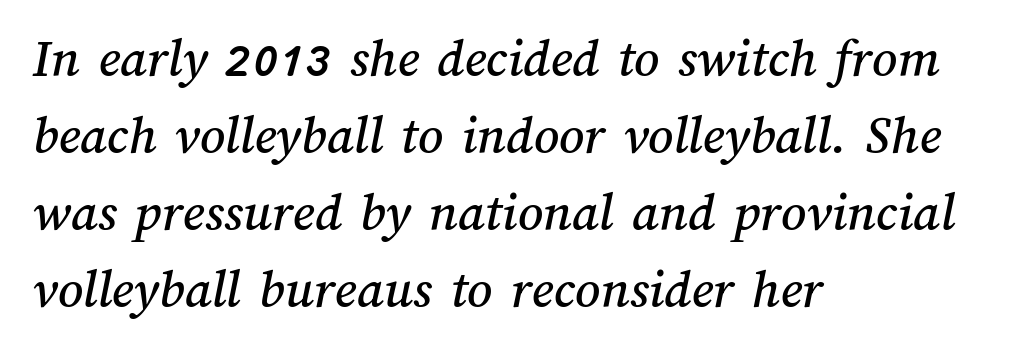
{"width": "normal", "stroke_contrast": "medium", "x_height": "medium", "monospaced": "no", "underline": "no", "align": "left", "line_spacing": "normal", "line_spacing_ratio": 1.4, "letter_spacing": "normal", "letter_spacing_em": 0.0, "glyph_px": 55}
